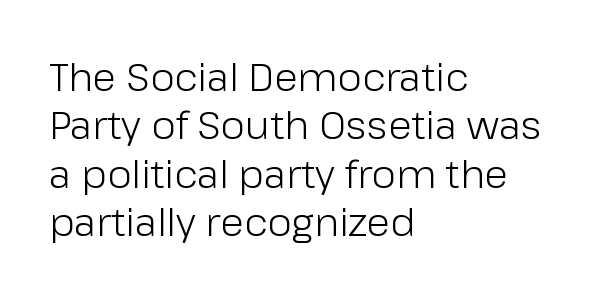
Where is the straight margin? On the left. In terms of posture, this sample is upright. Each word holds together tightly as a unit, with standard inter-letter gaps. A typesetter would call this proportional, since set widths differ per character.
